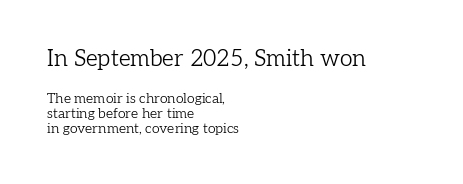
Q: Is the text bold? A: No.
Q: Is the text italic (slanted)? A: No, it is upright.
Q: Is the text underlined? A: No.
Q: How is the paragraph aligned? A: Left-aligned.
Q: Is the spacing between letters normal or unusually wide? A: Normal.
Q: Is the spacing between lines tight, normal or loose? A: Tight.
Q: Which block of text is set in a larger size, the first (top) or the second (bottom)? A: The first (top) one.
